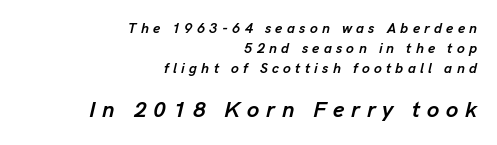
The image shows 22 px bold type, italic (leaning right); set right-aligned, normal line spacing (1.42x), unusually wide letter spacing (+0.31 em), not underlined; the second (bottom) block is 1.57x larger.
